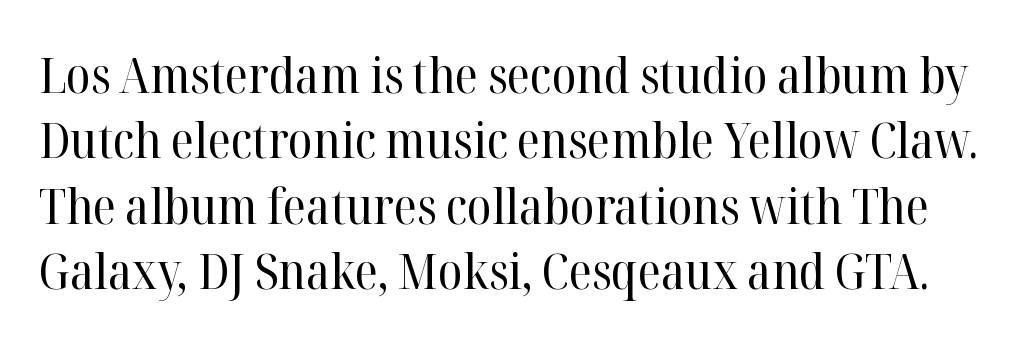
The image shows 50 px regular-weight serif type, upright; set normal line spacing (1.31x), normal letter spacing, not underlined; high stroke contrast and a medium x-height.
